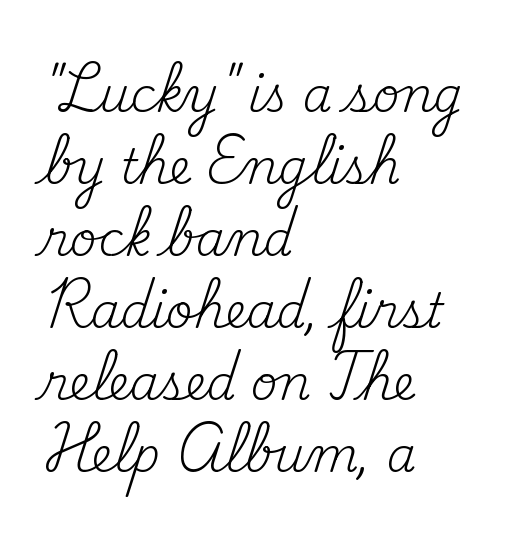
Spacing between characters is what you'd get straight out of the box. No chunkiness to these letters — they're not bold. Casual observation: everything's shoved over to the left. Old-style or modern, the face here clearly has serifs. Descender tails drop into unmarked territory.
